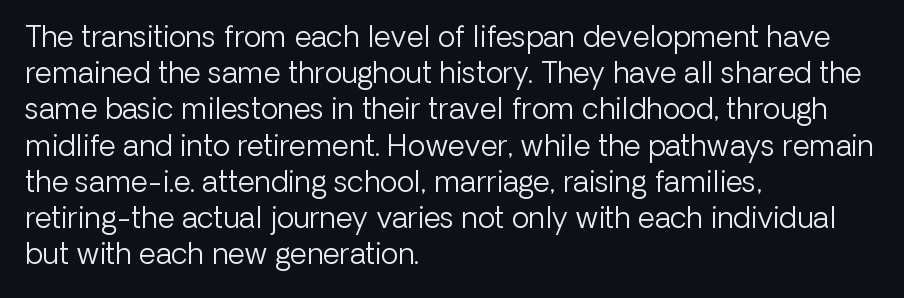
{"serif": "no", "italic": "no", "bold": "no", "weight": "light", "width": "normal", "stroke_contrast": "low", "x_height": "medium", "monospaced": "no", "underline": "no", "align": "left", "line_spacing": "normal", "line_spacing_ratio": 1.25, "letter_spacing": "normal", "letter_spacing_em": 0.0, "glyph_px": 29}
